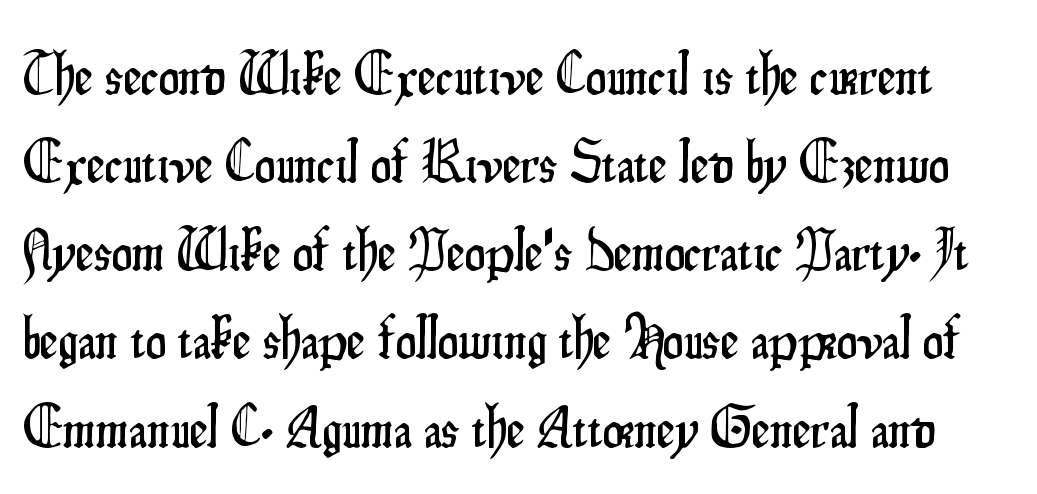
Q: Is the text italic (slanted)? A: No, it is upright.
Q: Is the typeface a serif or a sans-serif typeface? A: Sans-serif.
Q: Is the text underlined? A: No.
Q: Is the spacing between letters normal or unusually wide? A: Normal.
Q: Is the spacing between lines tight, normal or loose? A: Normal.
Q: Width (condensed, normal, or wide)? A: Condensed.
Q: Stroke contrast? A: Low.
Q: x-height? A: Small.
Q: Monospaced? A: No.
